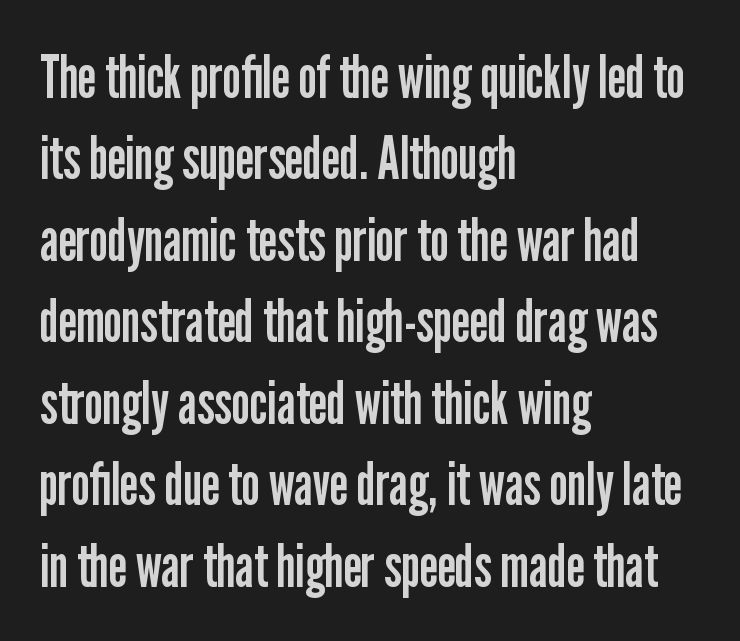
Q: Is the text bold? A: No.
Q: Is the text italic (slanted)? A: No, it is upright.
Q: Is the typeface a serif or a sans-serif typeface? A: Sans-serif.
Q: Is the text underlined? A: No.
Q: How is the paragraph aligned? A: Left-aligned.
Q: Is the spacing between letters normal or unusually wide? A: Normal.
Q: Is the spacing between lines tight, normal or loose? A: Normal.
Q: Width (condensed, normal, or wide)? A: Condensed.
Q: Stroke contrast? A: Low.
Q: x-height? A: Medium.
Q: Monospaced? A: No.
